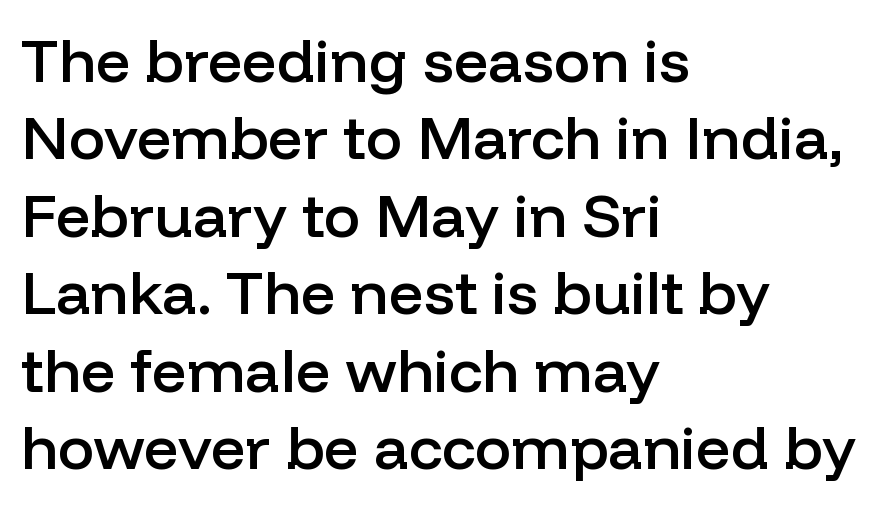
Q: Is the text bold? A: Semi-bold.
Q: Is the text italic (slanted)? A: No, it is upright.
Q: Is the typeface a serif or a sans-serif typeface? A: Sans-serif.
Q: Is the text underlined? A: No.
Q: How is the paragraph aligned? A: Left-aligned.
Q: Is the spacing between letters normal or unusually wide? A: Normal.
Q: Is the spacing between lines tight, normal or loose? A: Normal.
Q: Width (condensed, normal, or wide)? A: Normal.
Q: Stroke contrast? A: Low.
Q: x-height? A: Medium.
Q: Monospaced? A: No.
